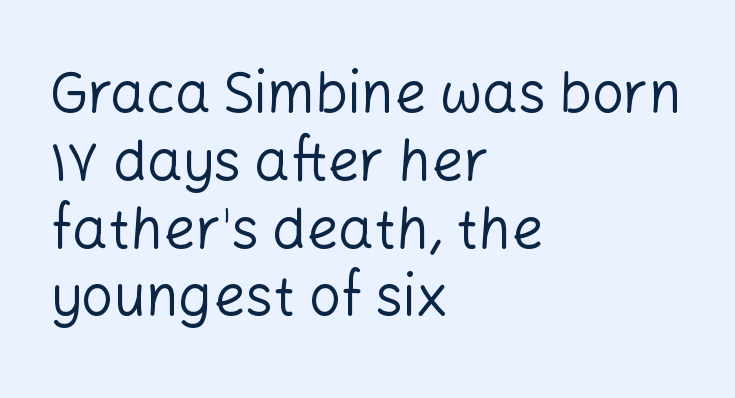
Q: Is the text bold? A: No.
Q: Is the text italic (slanted)? A: No, it is upright.
Q: Is the typeface a serif or a sans-serif typeface? A: Sans-serif.
Q: Is the text underlined? A: No.
Q: How is the paragraph aligned? A: Left-aligned.
Q: Is the spacing between letters normal or unusually wide? A: Normal.
Q: Width (condensed, normal, or wide)? A: Normal.
Q: Stroke contrast? A: Low.
Q: x-height? A: Medium.
Q: Monospaced? A: No.
